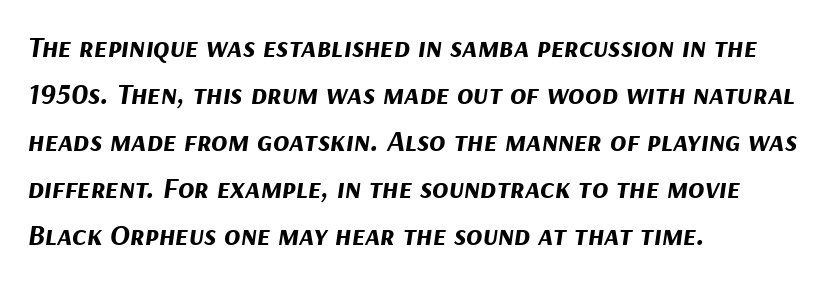
The image shows 30 px bold type, italic (leaning right); set left-aligned, normal line spacing (1.57x), normal letter spacing, not underlined; medium stroke contrast and a medium x-height.
